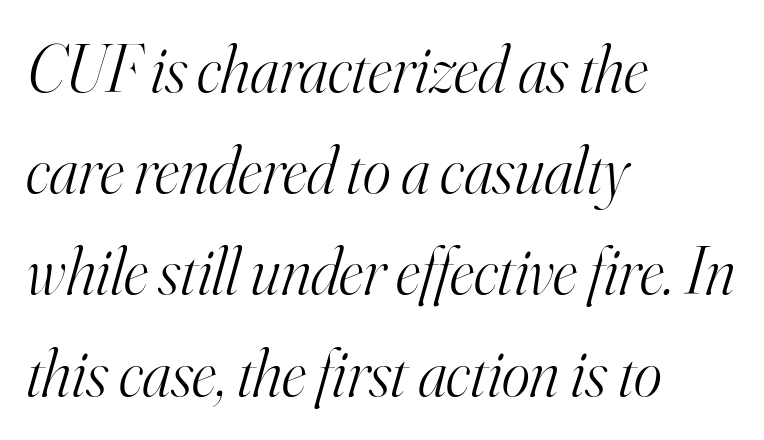
Q: Is the text bold? A: No.
Q: Is the text italic (slanted)? A: Yes, it leans right by about 16 degrees.
Q: Is the typeface a serif or a sans-serif typeface? A: Serif.
Q: Is the text underlined? A: No.
Q: How is the paragraph aligned? A: Left-aligned.
Q: Is the spacing between letters normal or unusually wide? A: Normal.
Q: Is the spacing between lines tight, normal or loose? A: Normal.
Q: Width (condensed, normal, or wide)? A: Normal.
Q: Stroke contrast? A: High.
Q: x-height? A: Small.
Q: Monospaced? A: No.
